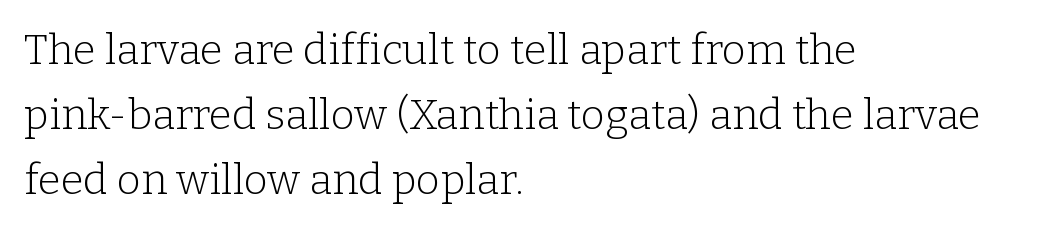
{"serif": "yes", "italic": "no", "bold": "no", "weight": "light", "width": "normal", "stroke_contrast": "low", "x_height": "medium", "monospaced": "no", "underline": "no", "align": "left", "line_spacing": "normal", "line_spacing_ratio": 1.55, "letter_spacing": "normal", "letter_spacing_em": 0.0, "glyph_px": 42}
